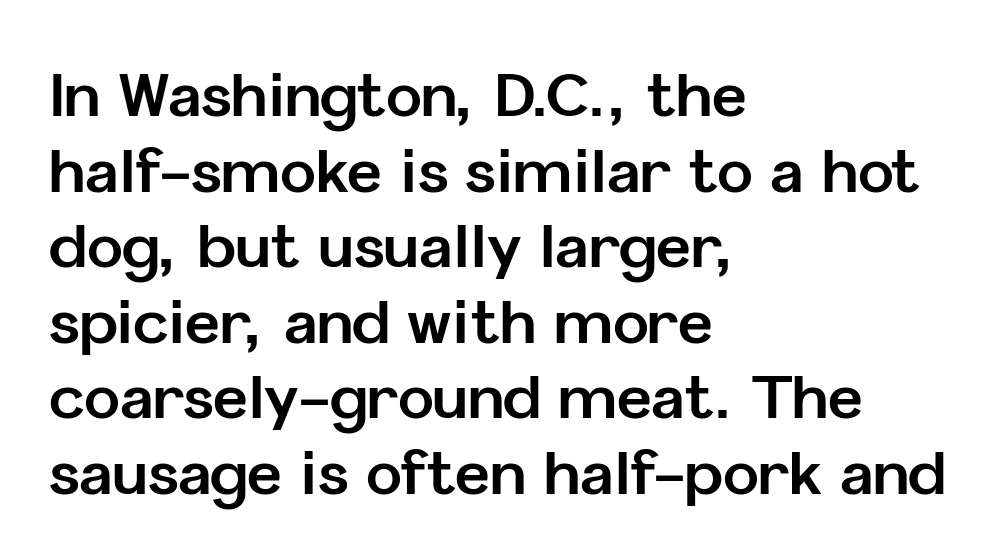
The image shows 60 px bold sans-serif type, upright; set left-aligned, normal line spacing (1.26x), normal letter spacing, not underlined; low stroke contrast and a medium x-height.
